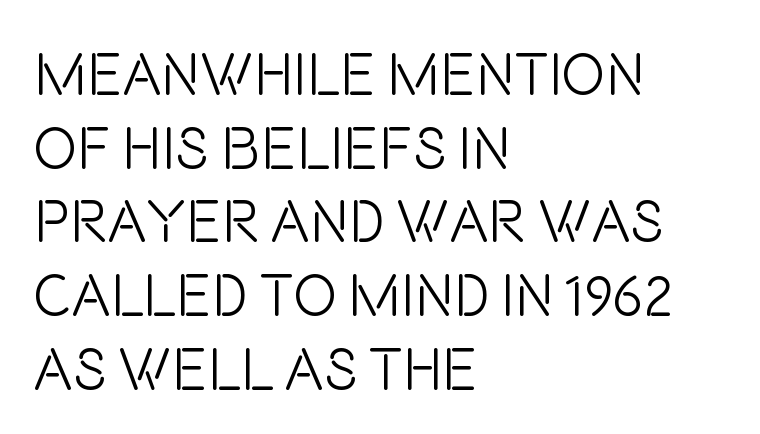
Q: Is the text bold? A: No.
Q: Is the text italic (slanted)? A: No, it is upright.
Q: Is the typeface a serif or a sans-serif typeface? A: Sans-serif.
Q: Is the text underlined? A: No.
Q: How is the paragraph aligned? A: Left-aligned.
Q: Is the spacing between letters normal or unusually wide? A: Normal.
Q: Is the spacing between lines tight, normal or loose? A: Normal.
Q: Width (condensed, normal, or wide)? A: Condensed.
Q: Stroke contrast? A: Low.
Q: x-height? A: Large.
Q: Monospaced? A: No.
